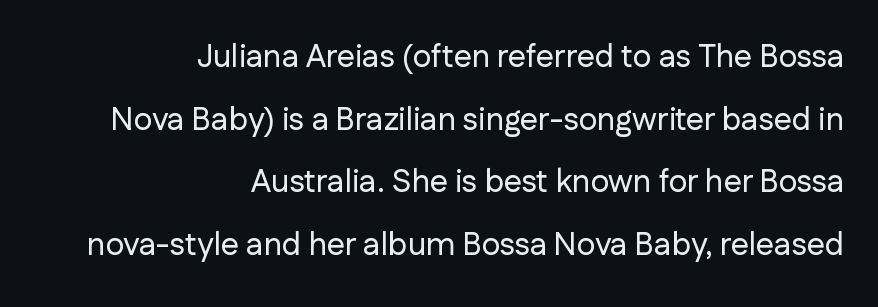
{"serif": "no", "italic": "no", "width": "normal", "stroke_contrast": "low", "x_height": "medium", "monospaced": "no", "underline": "no", "align": "right", "line_spacing": "loose", "line_spacing_ratio": 1.96, "letter_spacing": "normal", "letter_spacing_em": 0.0, "glyph_px": 32}
